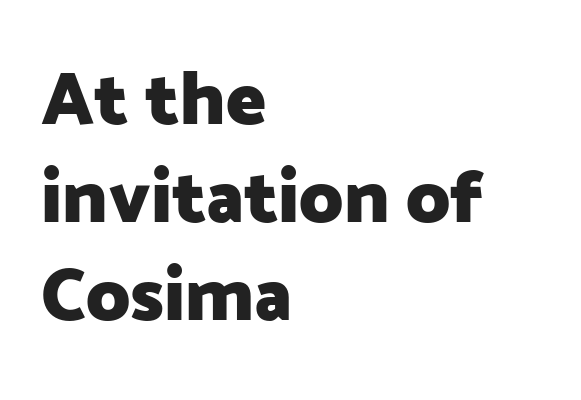
Q: Is the text bold? A: Yes.
Q: Is the text italic (slanted)? A: No, it is upright.
Q: Is the typeface a serif or a sans-serif typeface? A: Sans-serif.
Q: Is the text underlined? A: No.
Q: How is the paragraph aligned? A: Left-aligned.
Q: Is the spacing between letters normal or unusually wide? A: Normal.
Q: Is the spacing between lines tight, normal or loose? A: Normal.
Q: Width (condensed, normal, or wide)? A: Normal.
Q: Stroke contrast? A: Low.
Q: x-height? A: Medium.
Q: Monospaced? A: No.
